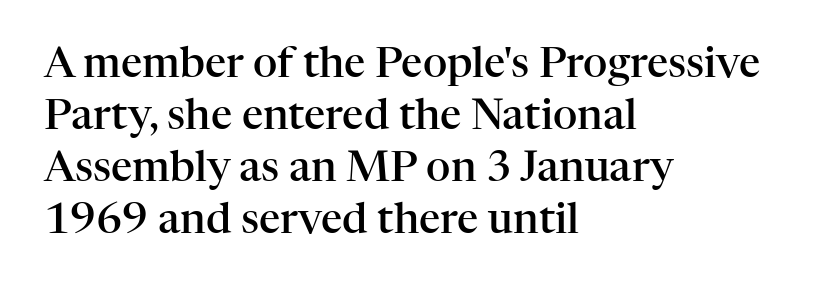
{"serif": "yes", "italic": "no", "bold": "semi", "weight": "semibold", "width": "normal", "stroke_contrast": "high", "x_height": "medium", "monospaced": "no", "underline": "no", "align": "left", "line_spacing_ratio": 1.24, "letter_spacing": "normal", "letter_spacing_em": 0.0, "glyph_px": 42}
